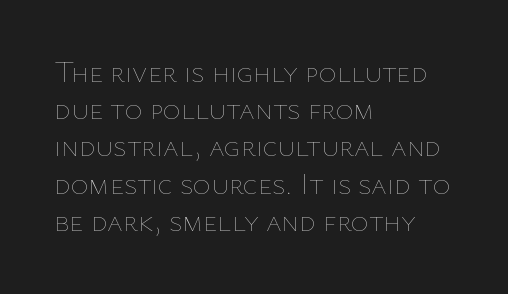
Q: Is the text bold? A: No.
Q: Is the text italic (slanted)? A: No, it is upright.
Q: Is the text underlined? A: No.
Q: How is the paragraph aligned? A: Left-aligned.
Q: Is the spacing between letters normal or unusually wide? A: Normal.
Q: Width (condensed, normal, or wide)? A: Normal.
Q: Stroke contrast? A: Low.
Q: x-height? A: Medium.
Q: Monospaced? A: No.
